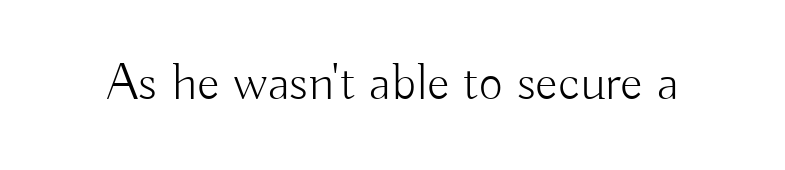
Letter spacing: default. Stroke terminals: plain, sans-serif. Vertical stems look standard width or narrower in stroke. The words here are not underlined. The lettering stays uniformly vertical, giving the passage a roman look.
